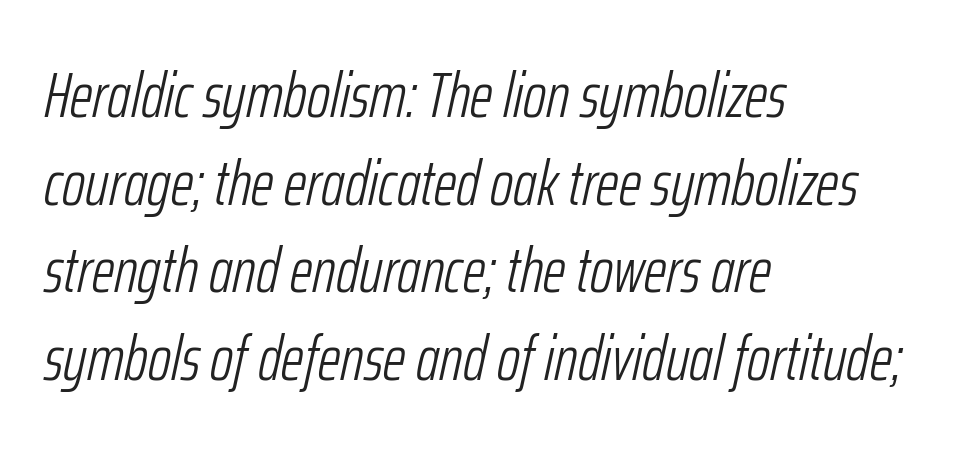
The image shows 64 px light, condensed type, italic (leaning right); set left-aligned, normal line spacing (1.37x), normal letter spacing, not underlined; low stroke contrast and a medium x-height.
